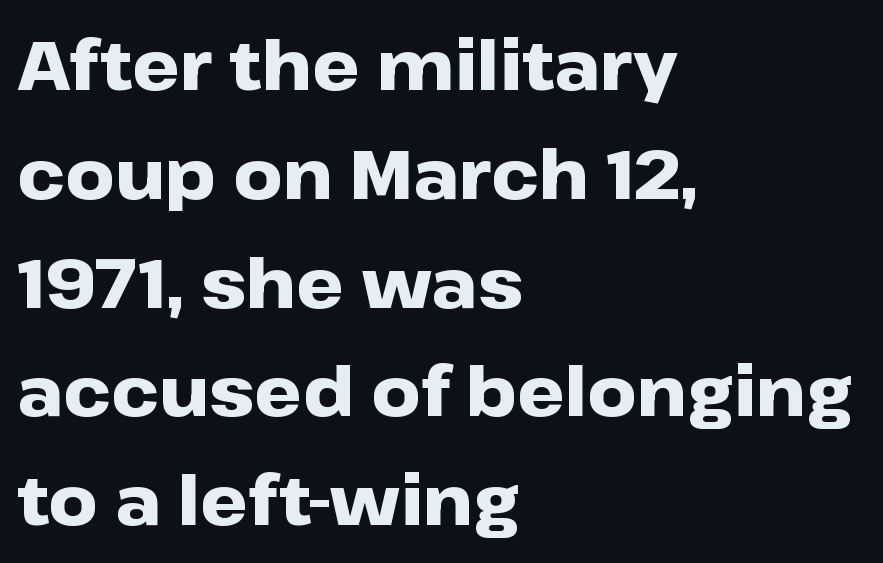
{"serif": "no", "italic": "no", "bold": "yes", "weight": "heavy", "width": "wide", "stroke_contrast": "low", "x_height": "medium", "monospaced": "no", "underline": "no", "align": "left", "line_spacing": "normal", "line_spacing_ratio": 1.6, "letter_spacing": "normal", "letter_spacing_em": 0.0, "glyph_px": 68}
